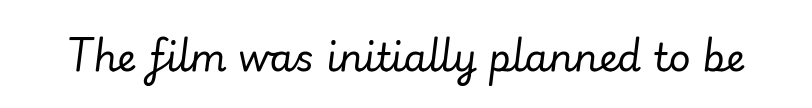
The image shows 38 px regular-weight type, italic (leaning right); set normal letter spacing, not underlined; low stroke contrast and a small x-height.
